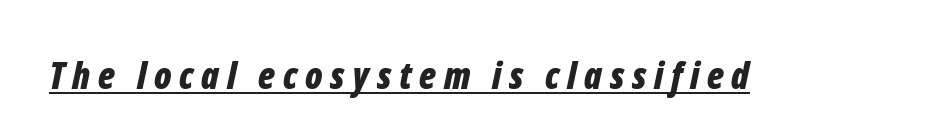
Looks like someone drew a line under every word here. This is oblique type, the kind used for emphasis or titles. Note the varied advance widths — an 'i' is clearly narrower than an 'm'. Its strokes are broad and dark, the hallmark of bold type. Display-style spreading of the glyphs; the letterfit is very open.
